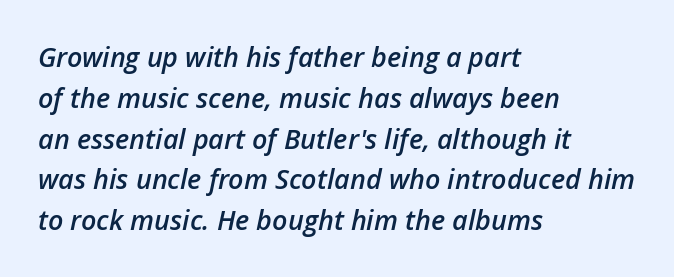
{"italic": "yes", "lean": "right", "slant_degrees": 12, "bold": "semi", "underline": "no", "align": "left", "line_spacing": "normal", "line_spacing_ratio": 1.51, "letter_spacing": "normal", "letter_spacing_em": 0.0, "glyph_px": 27}
